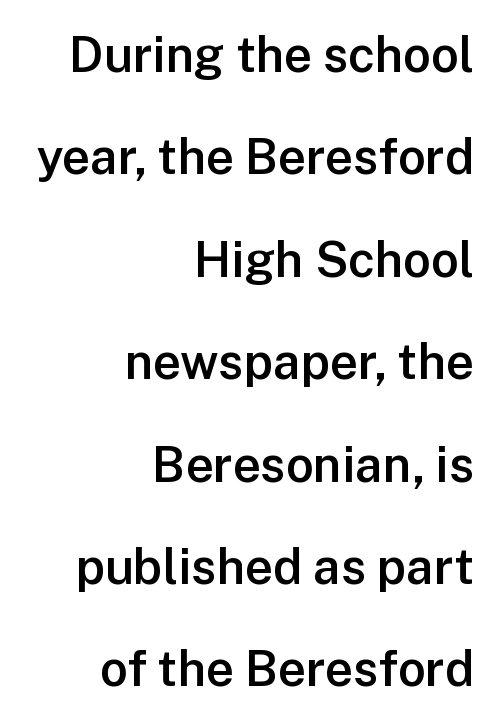
Q: Is the text bold? A: Semi-bold.
Q: Is the text italic (slanted)? A: No, it is upright.
Q: Is the typeface a serif or a sans-serif typeface? A: Sans-serif.
Q: Is the text underlined? A: No.
Q: How is the paragraph aligned? A: Right-aligned.
Q: Is the spacing between letters normal or unusually wide? A: Normal.
Q: Is the spacing between lines tight, normal or loose? A: Loose.
Q: Width (condensed, normal, or wide)? A: Normal.
Q: Stroke contrast? A: Low.
Q: x-height? A: Medium.
Q: Monospaced? A: No.
